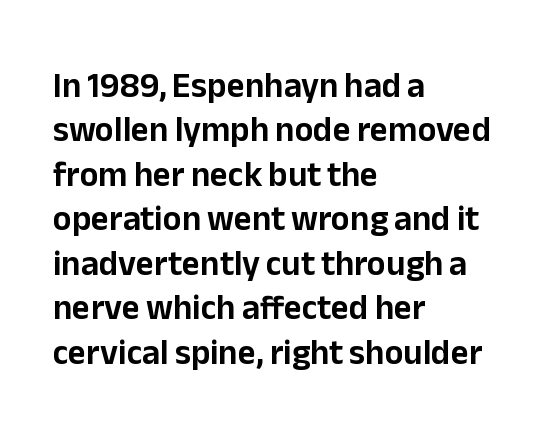
The image shows 35 px sans-serif type, upright; set left-aligned, normal line spacing (1.27x), normal letter spacing, not underlined; low stroke contrast and a medium x-height.
